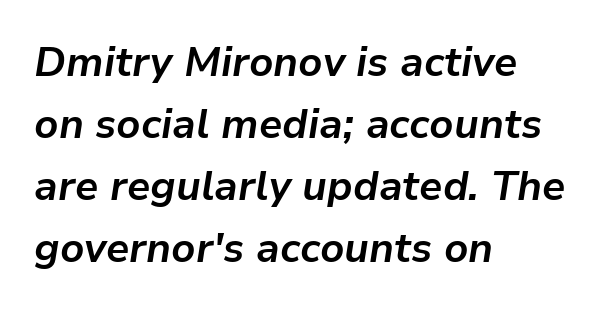
The image shows 41 px bold type, italic (leaning right); set left-aligned, normal line spacing (1.51x), normal letter spacing, not underlined; low stroke contrast and a medium x-height.
